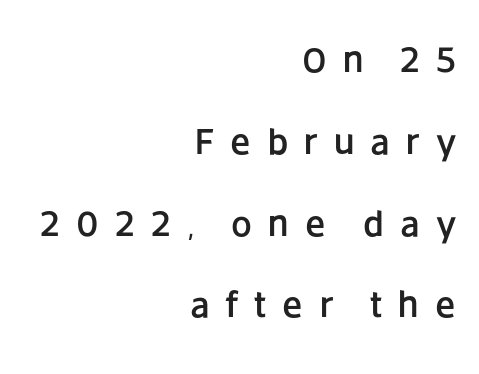
Q: Is the text italic (slanted)? A: No, it is upright.
Q: Is the typeface a serif or a sans-serif typeface? A: Sans-serif.
Q: Is the text underlined? A: No.
Q: How is the paragraph aligned? A: Right-aligned.
Q: Is the spacing between letters normal or unusually wide? A: Unusually wide.
Q: Is the spacing between lines tight, normal or loose? A: Loose.
Q: Width (condensed, normal, or wide)? A: Normal.
Q: Stroke contrast? A: Low.
Q: x-height? A: Large.
Q: Monospaced? A: No.
